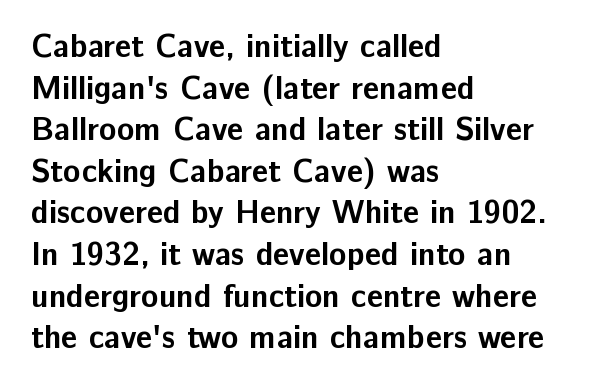
{"serif": "no", "italic": "no", "bold": "yes", "weight": "bold", "width": "normal", "stroke_contrast": "low", "x_height": "medium", "monospaced": "no", "underline": "no", "align": "left", "line_spacing": "normal", "line_spacing_ratio": 1.3, "letter_spacing": "normal", "letter_spacing_em": 0.0, "glyph_px": 32}
